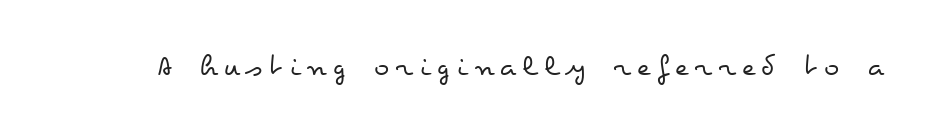
The strip under each line holds only bare page. The strokes are not fattened; the text isn't bold. Here the designer chose a conventional face with non-uniform glyph widths. Tracking here is generous; glyphs stand well apart from one another. No italicization has been applied; the sample stays upright.
